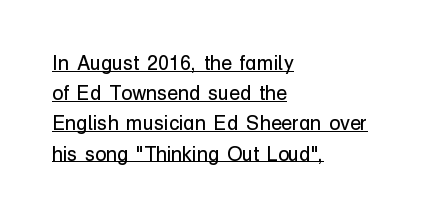
Q: Is the text bold? A: No.
Q: Is the text italic (slanted)? A: No, it is upright.
Q: Is the text underlined? A: Yes.
Q: How is the paragraph aligned? A: Left-aligned.
Q: Is the spacing between letters normal or unusually wide? A: Normal.
Q: Is the spacing between lines tight, normal or loose? A: Normal.
